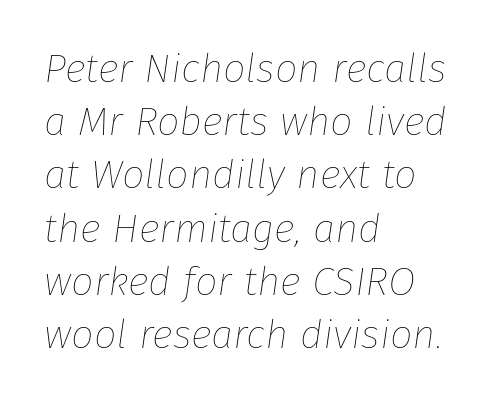
Quick note: interline space is typical. The letters sit at their default tracking, neither squeezed nor spread. Notice how the passage keeps a crisp vertical edge on the left only. The face used here has a pronounced slope to its letters. Any mark beneath the type? The region is blank.
